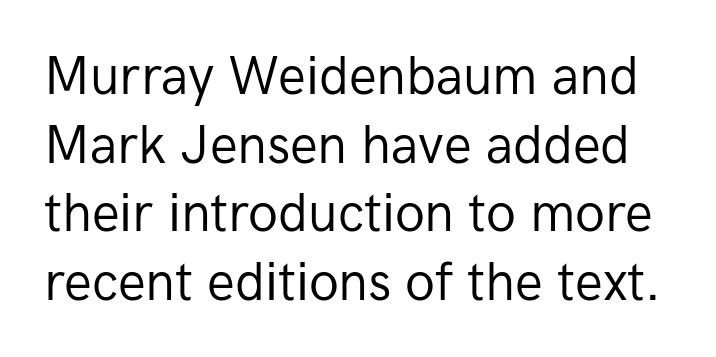
Q: Is the text bold? A: No.
Q: Is the text italic (slanted)? A: No, it is upright.
Q: Is the typeface a serif or a sans-serif typeface? A: Sans-serif.
Q: Is the text underlined? A: No.
Q: Is the spacing between letters normal or unusually wide? A: Normal.
Q: Is the spacing between lines tight, normal or loose? A: Normal.
Q: Width (condensed, normal, or wide)? A: Normal.
Q: Stroke contrast? A: Low.
Q: x-height? A: Medium.
Q: Monospaced? A: No.
